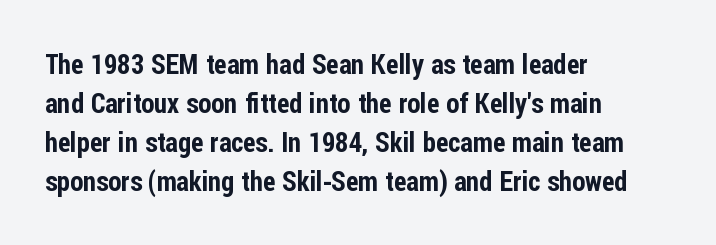
{"italic": "no", "underline": "no", "align": "left", "line_spacing": "normal", "line_spacing_ratio": 1.45, "letter_spacing": "normal", "letter_spacing_em": 0.0, "glyph_px": 27}
